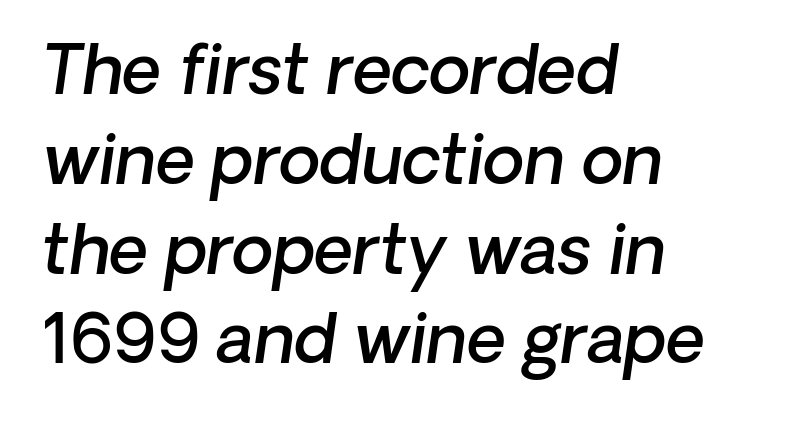
The text was rendered using a sans face with plain stroke endings. In terms of weight, the rendering is demibold, just under bold. Teacher's note: observe the even left margin — that is flush-left alignment. Does extra space separate the letters? No, they use regular spacing. Proportional: the letters do not fall into vertical columns. Compared with typical paragraphs, the rows here are spaced about the same.
